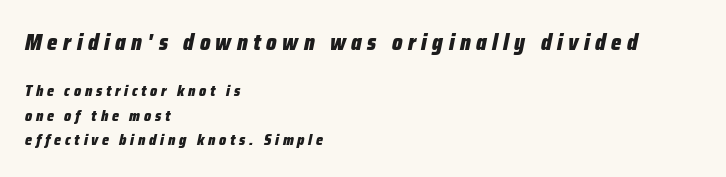
Interline gaps are of average width in this sample. The rendering applies a slant to the glyphs. Whoever set this made the first block the dominant, larger element. These lines have a slow, spaced-out rhythm from letter to letter. The sample has been set heavy, in full bold. Honestly, there is no underline to notice here at all.
